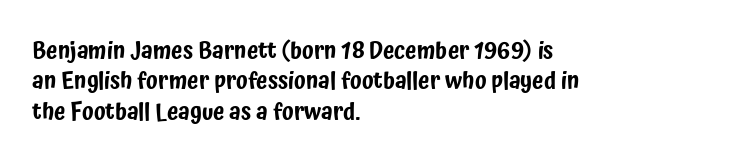
The face used here is rendered with its standard letterfit. These lines are set flush left with a ragged right edge. The glyphs are unaccompanied by any horizontal stroke below them. Normally led — the rows are evenly, conventionally spaced. Do the letters lean? They stand straight.
